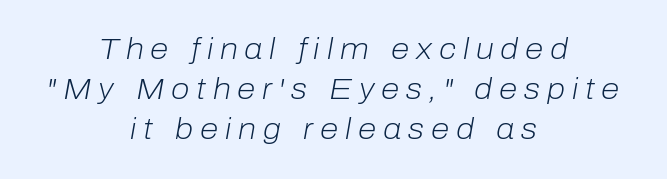
The paragraph has two soft edges and a firm central axis. Observe the wide spacing: letters keep a clear distance from each other. A typesetter would call this proportional, since set widths differ per character. No letter is thick-stroked: the sample isn't bold. Compared with ordinary roman type, these characters are visibly tilted.
